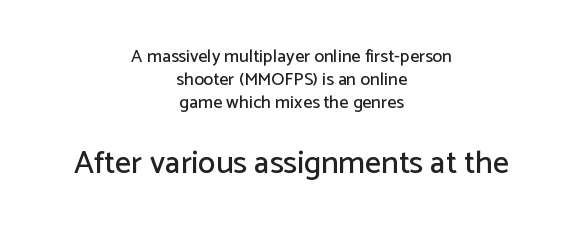
Q: Is the text italic (slanted)? A: No, it is upright.
Q: Is the typeface a serif or a sans-serif typeface? A: Sans-serif.
Q: Is the text underlined? A: No.
Q: How is the paragraph aligned? A: Centered.
Q: Is the spacing between letters normal or unusually wide? A: Normal.
Q: Is the spacing between lines tight, normal or loose? A: Normal.
Q: Which block of text is set in a larger size, the first (top) or the second (bottom)? A: The second (bottom) one.
Q: Width (condensed, normal, or wide)? A: Normal.
Q: Stroke contrast? A: Low.
Q: x-height? A: Medium.
Q: Monospaced? A: No.
